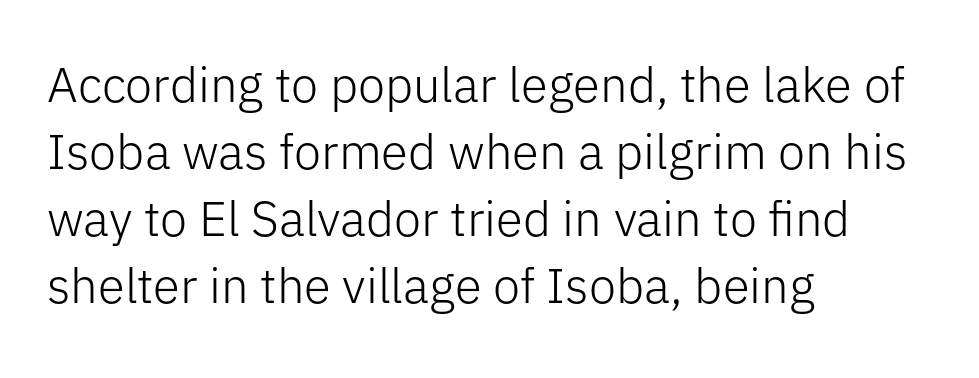
The image shows 49 px light sans-serif type, upright; set left-aligned, normal line spacing (1.37x), normal letter spacing, not underlined; low stroke contrast and a medium x-height.
